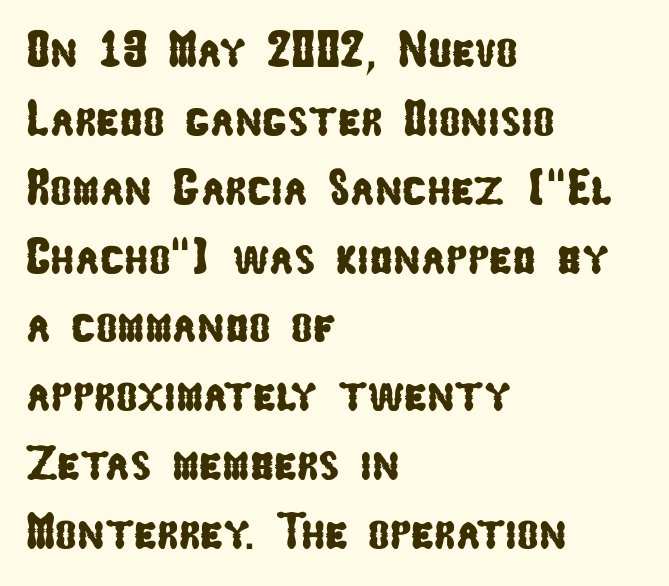
Typeset ragged right — the left edge is the straight one. Rule under the text: the space is simply empty. Character widths vary here, with narrow letters taking less room than wide ones. This sample uses a sans-serif face. A typesetter would call this zero additional tracking. Successive baselines arrive at the customary interval.
